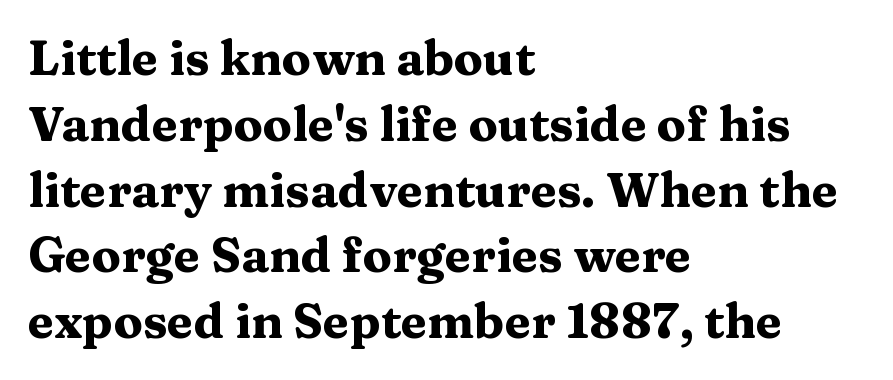
{"serif": "yes", "italic": "no", "bold": "yes", "weight": "heavy", "width": "wide", "stroke_contrast": "medium", "x_height": "medium", "monospaced": "no", "underline": "no", "align": "left", "line_spacing": "normal", "line_spacing_ratio": 1.37, "letter_spacing": "normal", "letter_spacing_em": 0.0, "glyph_px": 48}
